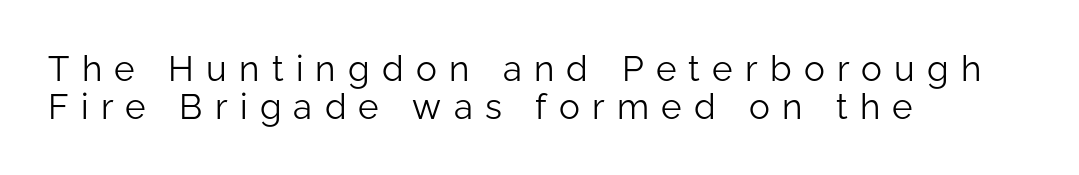
{"serif": "no", "italic": "no", "bold": "no", "weight": "light", "width": "normal", "stroke_contrast": "low", "x_height": "medium", "monospaced": "no", "underline": "no", "align": "left", "line_spacing": "tight", "line_spacing_ratio": 1.08, "letter_spacing": "wide", "letter_spacing_em": 0.35, "glyph_px": 35}
